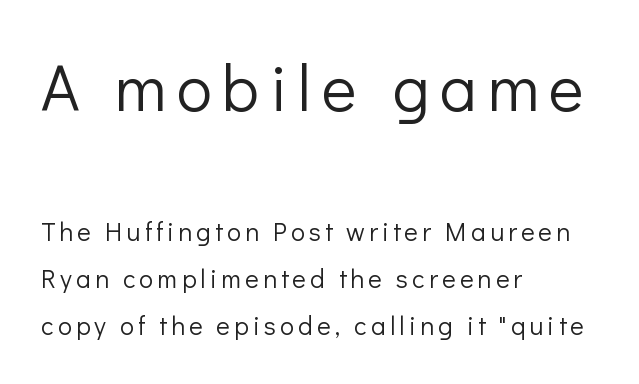
Q: Is the text bold? A: No.
Q: Is the text italic (slanted)? A: No, it is upright.
Q: Is the typeface a serif or a sans-serif typeface? A: Sans-serif.
Q: Is the text underlined? A: No.
Q: How is the paragraph aligned? A: Left-aligned.
Q: Which block of text is set in a larger size, the first (top) or the second (bottom)? A: The first (top) one.
Q: Width (condensed, normal, or wide)? A: Normal.
Q: Stroke contrast? A: Low.
Q: x-height? A: Medium.
Q: Monospaced? A: No.
